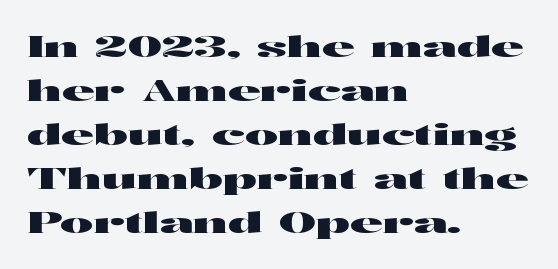
{"serif": "no", "italic": "no", "width": "wide", "stroke_contrast": "high", "x_height": "medium", "monospaced": "no", "underline": "no", "align": "left", "line_spacing": "normal", "line_spacing_ratio": 1.57, "letter_spacing": "normal", "letter_spacing_em": 0.0, "glyph_px": 28}
